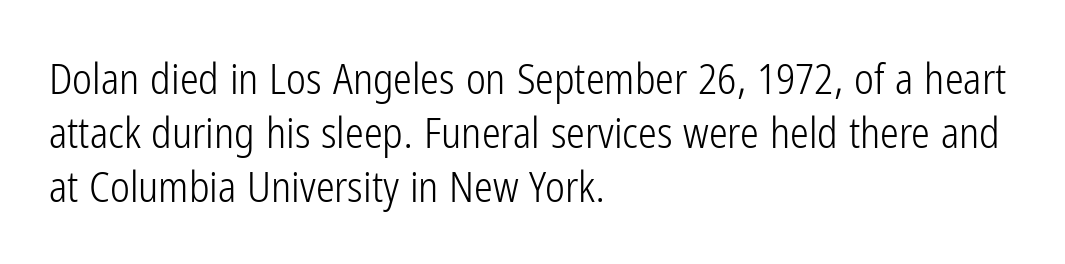
Font category for this specimen: sans-serif. Is this a fixed-width face? No — the glyphs have proportional, varying widths. Inter-character spacing is left at the font's built-in metrics. The axis of the letterforms is exactly vertical. Normally led — the rows are evenly, conventionally spaced. Stem width sits at or under what a default text font uses.
